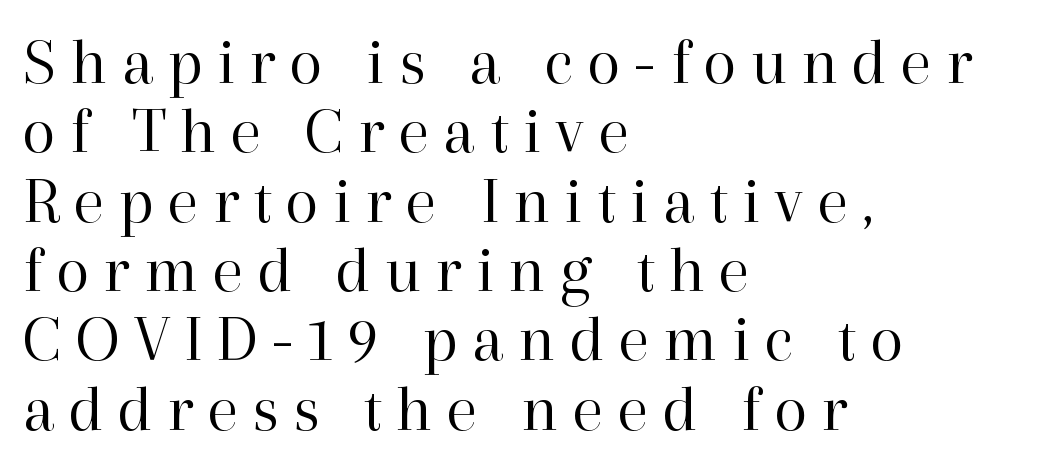
The gaps between neighbouring characters are conspicuously large. Leading is clearly below the norm, producing a dense column. Underlining? Definitely not there. Notice how the passage keeps a crisp vertical edge on the left only.
